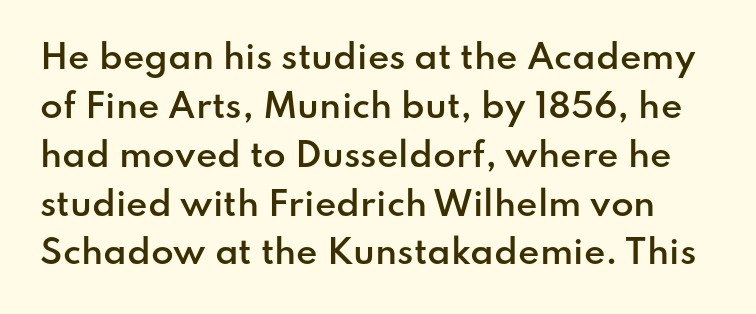
{"serif": "no", "italic": "no", "bold": "semi", "weight": "semibold", "width": "normal", "stroke_contrast": "low", "x_height": "small", "monospaced": "no", "underline": "no", "line_spacing": "normal", "line_spacing_ratio": 1.48, "letter_spacing": "normal", "letter_spacing_em": 0.0, "glyph_px": 33}
